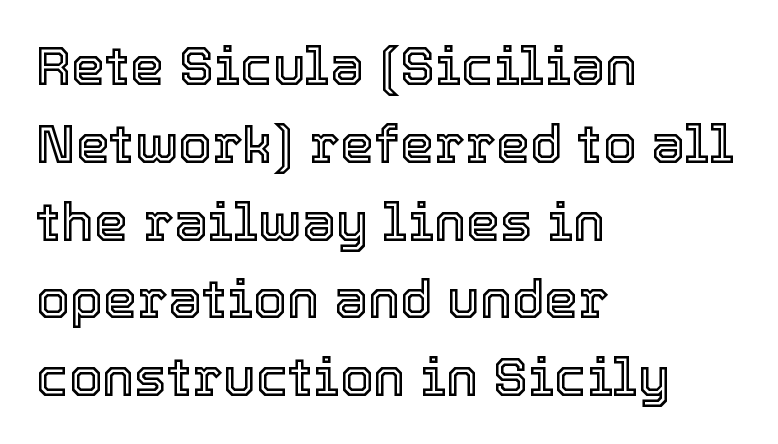
{"italic": "no", "width": "normal", "x_height": "medium", "monospaced": "no", "underline": "no", "align": "left", "line_spacing": "normal", "line_spacing_ratio": 1.44, "letter_spacing": "normal", "letter_spacing_em": 0.0, "glyph_px": 54}
